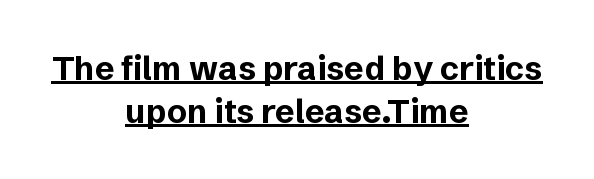
Q: Is the text bold? A: Yes.
Q: Is the text italic (slanted)? A: No, it is upright.
Q: Is the typeface a serif or a sans-serif typeface? A: Sans-serif.
Q: Is the text underlined? A: Yes.
Q: How is the paragraph aligned? A: Centered.
Q: Is the spacing between letters normal or unusually wide? A: Normal.
Q: Is the spacing between lines tight, normal or loose? A: Normal.
Q: Width (condensed, normal, or wide)? A: Normal.
Q: Stroke contrast? A: Low.
Q: x-height? A: Medium.
Q: Monospaced? A: No.
